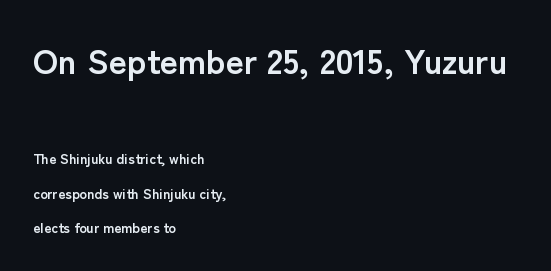
Q: Is the text bold? A: Yes.
Q: Is the text italic (slanted)? A: No, it is upright.
Q: Is the typeface a serif or a sans-serif typeface? A: Sans-serif.
Q: Is the text underlined? A: No.
Q: How is the paragraph aligned? A: Left-aligned.
Q: Is the spacing between letters normal or unusually wide? A: Normal.
Q: Is the spacing between lines tight, normal or loose? A: Loose.
Q: Which block of text is set in a larger size, the first (top) or the second (bottom)? A: The first (top) one.
Q: Width (condensed, normal, or wide)? A: Normal.
Q: Stroke contrast? A: Low.
Q: x-height? A: Medium.
Q: Monospaced? A: No.
